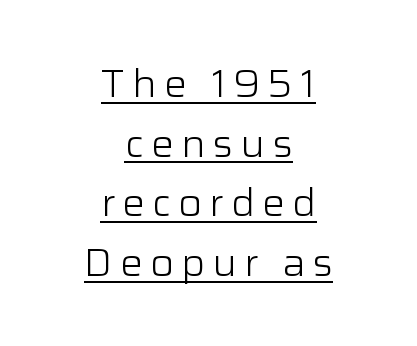
{"serif": "no", "italic": "no", "bold": "no", "weight": "light", "width": "normal", "stroke_contrast": "low", "x_height": "medium", "monospaced": "no", "underline": "yes", "align": "center", "line_spacing": "normal", "line_spacing_ratio": 1.57, "glyph_px": 38}
